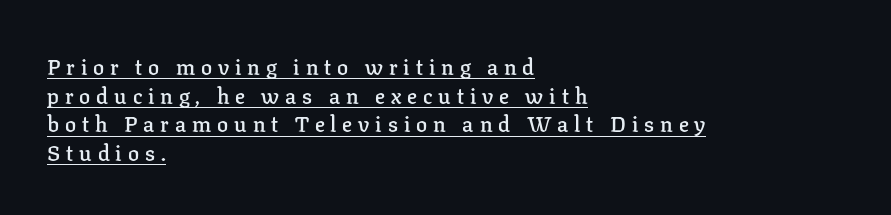
Q: Is the text bold? A: Semi-bold.
Q: Is the text italic (slanted)? A: No, it is upright.
Q: Is the text underlined? A: Yes.
Q: How is the paragraph aligned? A: Left-aligned.
Q: Is the spacing between letters normal or unusually wide? A: Unusually wide.
Q: Is the spacing between lines tight, normal or loose? A: Normal.
